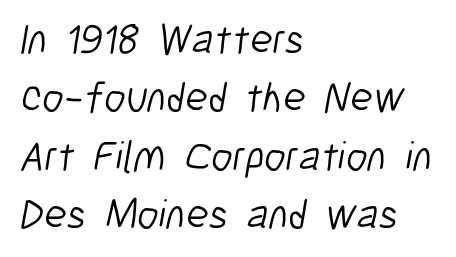
The tracking reads as untouched default to a designer's eye. The specimen omits any rule beneath the text block's lines. Stem width sits at or under what a default text font uses. Note: no serifs on the glyphs. Line spacing here is normal. The typesetter chose a ragged-right arrangement here.
